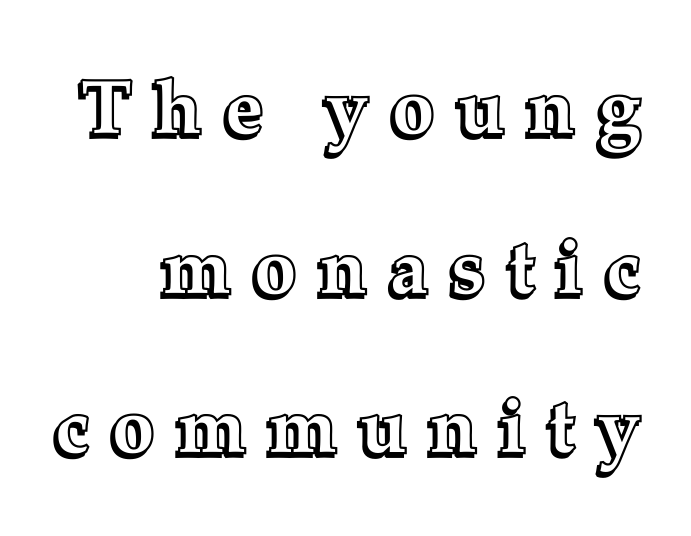
Q: Is the text italic (slanted)? A: No, it is upright.
Q: Is the text underlined? A: No.
Q: Is the spacing between letters normal or unusually wide? A: Unusually wide.
Q: Is the spacing between lines tight, normal or loose? A: Loose.
Q: Width (condensed, normal, or wide)? A: Normal.
Q: x-height? A: Medium.
Q: Monospaced? A: No.
